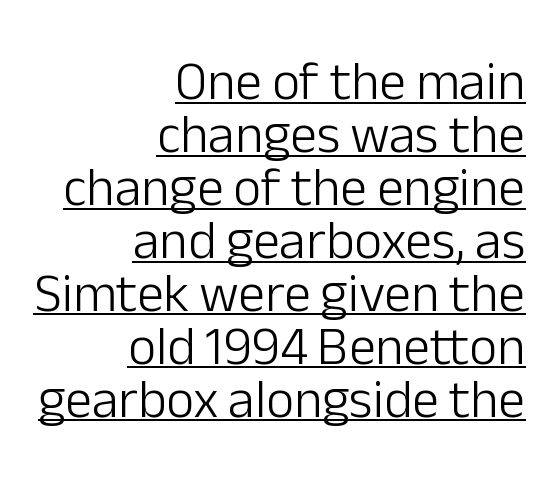
Each word holds together tightly as a unit, with standard inter-letter gaps. These glyphs show unthickened strokes, regular width or finer. In terms of letterform style, serifs are entirely absent. A baseline rule has been typeset under these characters. This sample trades vertical openness for compactness between lines. When letters stand straight like this, we call the style roman or upright.
